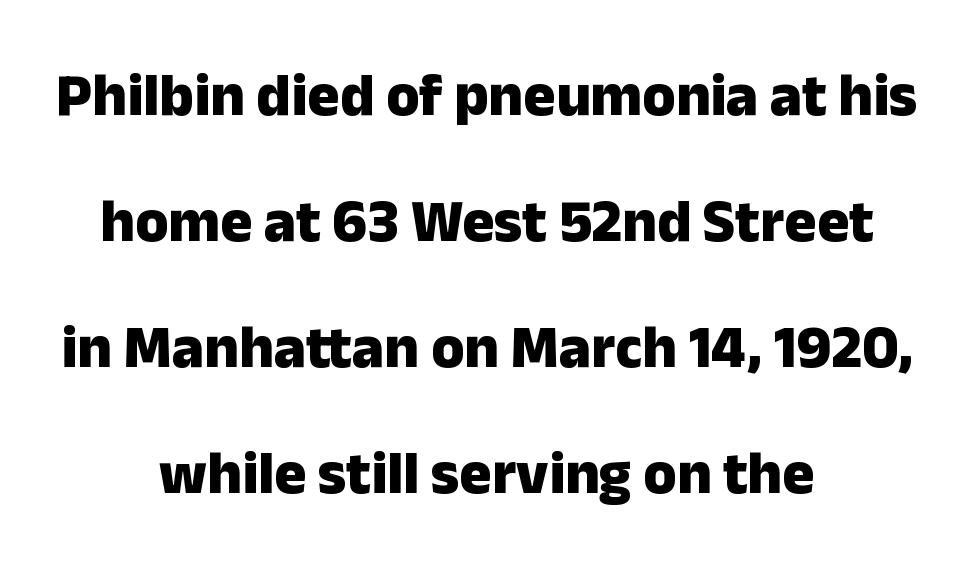
Descenders are the only things crossing below the line. The letters advance in unequal steps, a hallmark of proportional type. Set as a true bold cut, around the 700 mark. A roman cut, with each character standing at attention. Observe the absence of serifs on each vertical stroke in this sample. Line starts and ends both wander, symmetrically.
